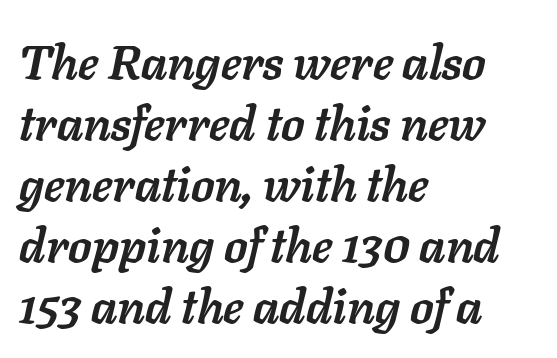
{"italic": "yes", "lean": "right", "slant_degrees": 11, "bold": "yes", "weight": "semibold", "width": "normal", "stroke_contrast": "low", "x_height": "medium", "monospaced": "no", "underline": "no", "align": "left", "line_spacing": "normal", "line_spacing_ratio": 1.27, "letter_spacing": "normal", "letter_spacing_em": 0.0, "glyph_px": 48}
